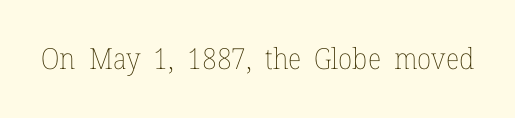
{"italic": "no", "bold": "no", "weight": "thin", "width": "normal", "stroke_contrast": "low", "x_height": "medium", "monospaced": "no", "underline": "no", "letter_spacing": "normal", "letter_spacing_em": 0.0, "glyph_px": 29}
